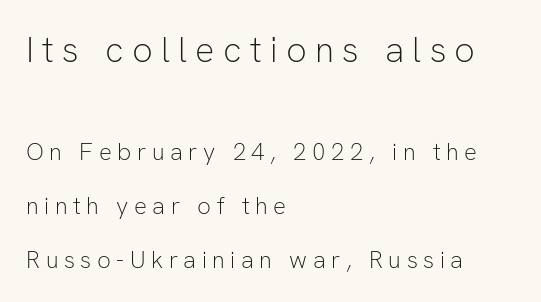
Q: Is the text bold? A: No.
Q: Is the text italic (slanted)? A: No, it is upright.
Q: Is the typeface a serif or a sans-serif typeface? A: Sans-serif.
Q: Is the text underlined? A: No.
Q: How is the paragraph aligned? A: Left-aligned.
Q: Is the spacing between letters normal or unusually wide? A: Unusually wide.
Q: Is the spacing between lines tight, normal or loose? A: Loose.
Q: Which block of text is set in a larger size, the first (top) or the second (bottom)? A: The first (top) one.
Q: Width (condensed, normal, or wide)? A: Normal.
Q: Stroke contrast? A: Low.
Q: x-height? A: Medium.
Q: Monospaced? A: No.
